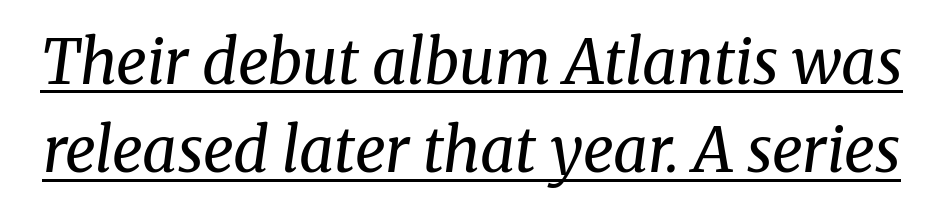
{"serif": "yes", "italic": "yes", "lean": "right", "slant_degrees": 8, "bold": "no", "weight": "regular", "width": "normal", "stroke_contrast": "medium", "x_height": "medium", "monospaced": "no", "underline": "yes", "line_spacing": "normal", "line_spacing_ratio": 1.45, "letter_spacing": "normal", "letter_spacing_em": 0.0, "glyph_px": 61}
